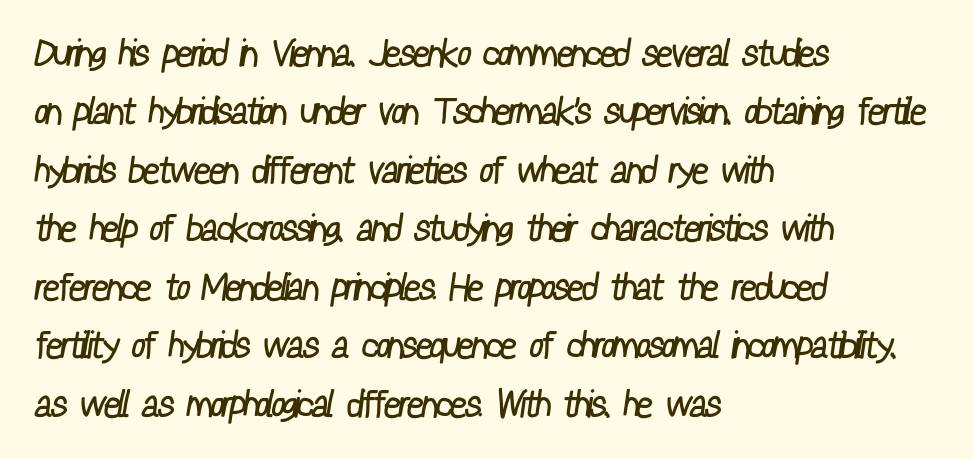
Q: Is the text bold? A: No.
Q: Is the typeface a serif or a sans-serif typeface? A: Sans-serif.
Q: Is the text underlined? A: No.
Q: How is the paragraph aligned? A: Left-aligned.
Q: Is the spacing between letters normal or unusually wide? A: Normal.
Q: Is the spacing between lines tight, normal or loose? A: Normal.
Q: Width (condensed, normal, or wide)? A: Condensed.
Q: Stroke contrast? A: Low.
Q: x-height? A: Medium.
Q: Monospaced? A: No.
